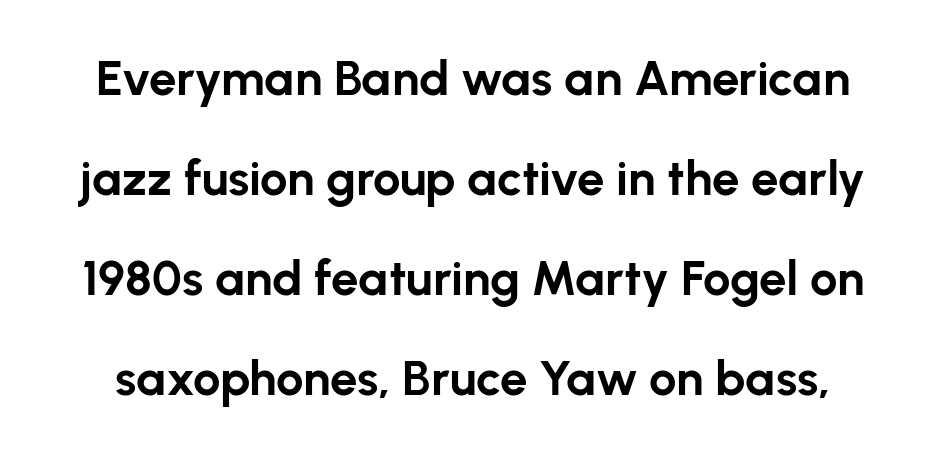
The image shows 49 px bold sans-serif type, upright; set loose line spacing (2.04x), normal letter spacing, not underlined; low stroke contrast and a medium x-height.
